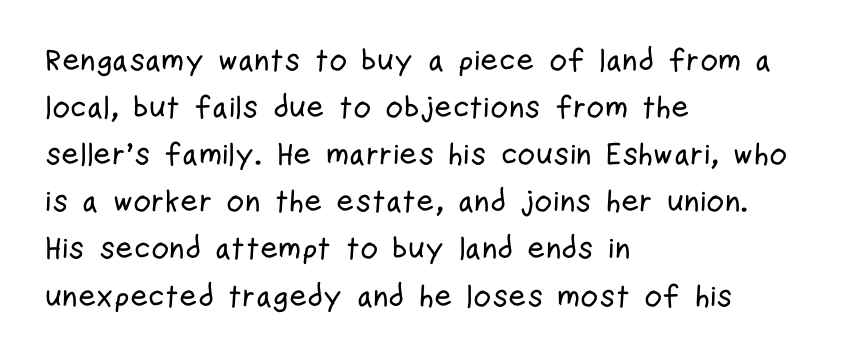
The rendering uses a moderate line-height, typical for paragraphs. Does the copy run flush right? No — it runs flush left. Does the lettering tilt? It doesn't — this is upright. Quick note: underline off.
